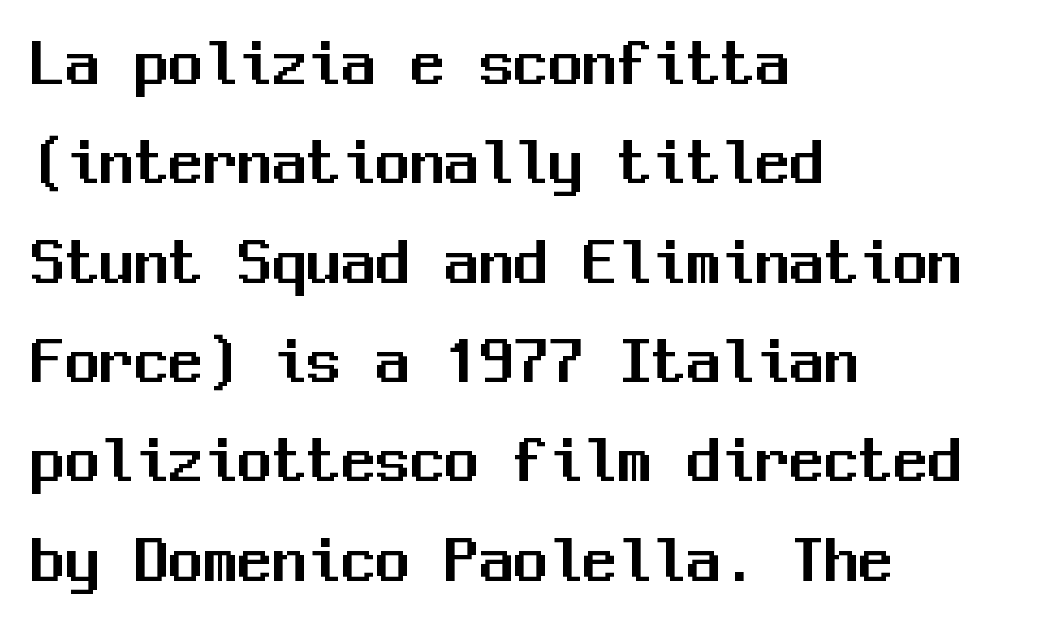
Baseline-to-baseline distance is the conventional proportion of letter height. Upright lettering throughout. How are the letters spaced? Ordinarily, with no added tracking. The typeface chosen for these lines omits serifs.
